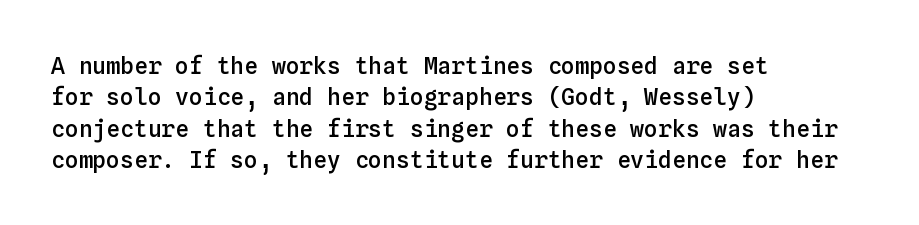
Type without underlining. Compared with an ordinary text face, these strokes are moderately heavier — a semibold. A typesetter would call this zero additional tracking. The vertical gap from one line to the next is medium.
